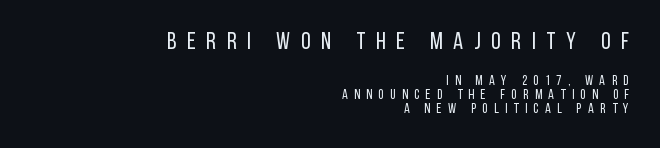
The image shows 24 px text type, upright; set right-aligned, tight line spacing (0.99x), unusually wide letter spacing (+0.45 em), not underlined; the first (top) block is 1.71x larger.
